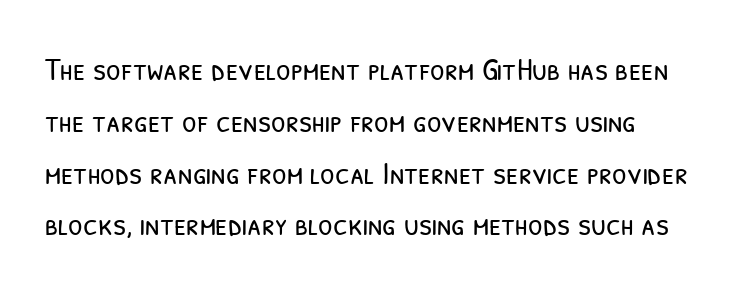
Spacing verdict: proportional, widths tailored to each character. The space beneath each line is pristine and unruled. No heavy texture on the line: the type isn't bold. Nothing unusual about the tracking: characters are spaced as the font intends. Unlike a traditional serif, this face leaves its strokes unadorned.
